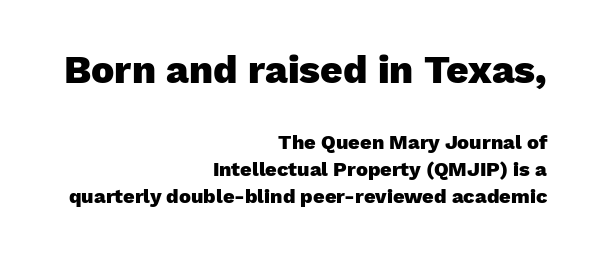
The image shows 39 px heavy sans-serif type, upright; set right-aligned, normal line spacing (1.35x), normal letter spacing, not underlined; the first (top) block is 1.95x larger; low stroke contrast and a medium x-height.
